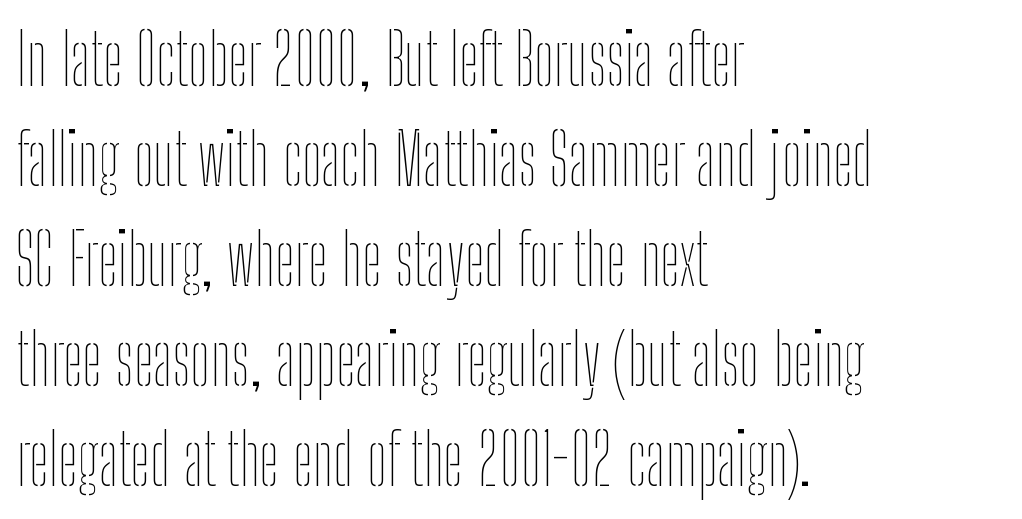
The image shows 71 px thin, condensed type, upright; set left-aligned, normal line spacing (1.41x), normal letter spacing, not underlined; low stroke contrast and a medium x-height.
